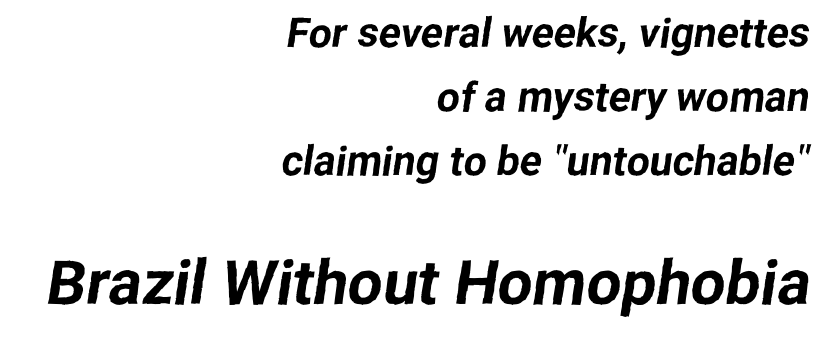
{"serif": "no", "width": "normal", "stroke_contrast": "low", "x_height": "medium", "monospaced": "no", "underline": "no", "align": "right", "line_spacing": "normal", "line_spacing_ratio": 1.56, "letter_spacing": "normal", "letter_spacing_em": 0.0, "larger_block": "second", "size_ratio": 1.51, "glyph_px": 62}
